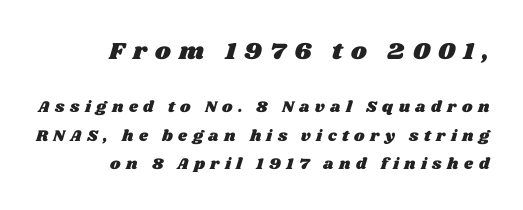
{"underline": "no", "align": "right", "line_spacing_ratio": 1.76, "letter_spacing": "wide", "letter_spacing_em": 0.34, "larger_block": "first", "size_ratio": 1.5, "glyph_px": 24}
